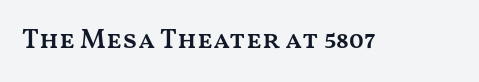
{"italic": "no", "bold": "semi", "underline": "no", "letter_spacing": "normal", "letter_spacing_em": 0.0, "glyph_px": 27}
